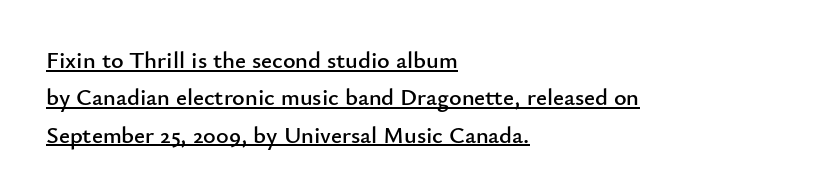
The image shows 24 px text type, upright; set left-aligned, normal line spacing (1.56x), normal letter spacing, underlined.
